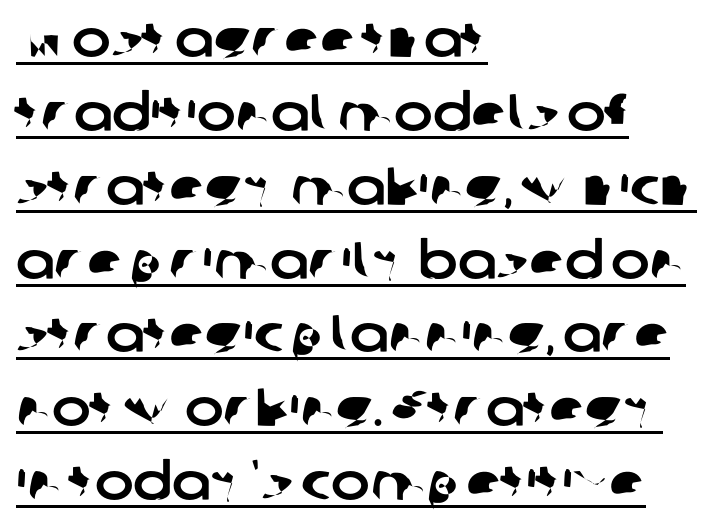
{"serif": "no", "width": "normal", "stroke_contrast": "low", "x_height": "medium", "monospaced": "no", "underline": "yes", "align": "left", "line_spacing": "normal", "line_spacing_ratio": 1.42, "letter_spacing": "normal", "letter_spacing_em": 0.0, "glyph_px": 52}
